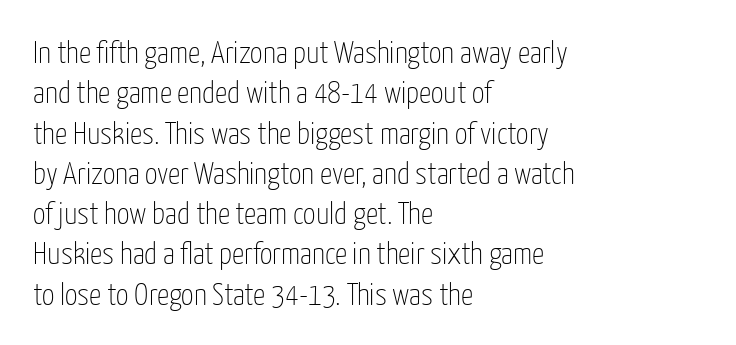
{"serif": "no", "italic": "no", "bold": "no", "weight": "thin", "width": "condensed", "stroke_contrast": "low", "x_height": "medium", "monospaced": "no", "underline": "no", "align": "left", "line_spacing": "normal", "line_spacing_ratio": 1.3, "letter_spacing": "normal", "letter_spacing_em": 0.0, "glyph_px": 31}
